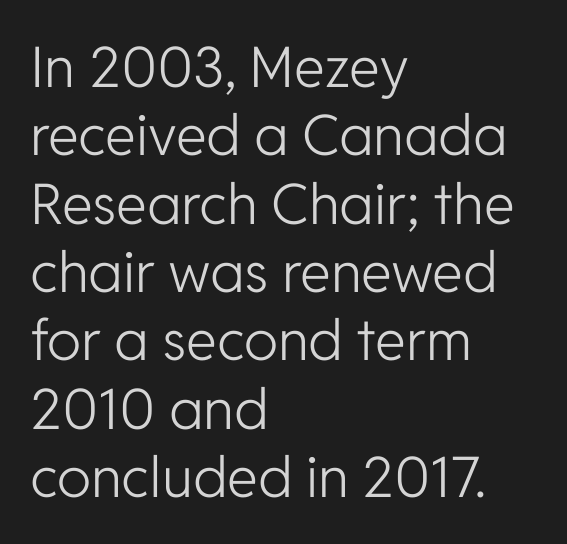
No italicization has been applied; the sample stays upright. These glyphs show unthickened strokes, regular width or finer. Caption: multi-line text, flush left, ragged right. Students, note that the glyphs here touch the page at normal intervals.
